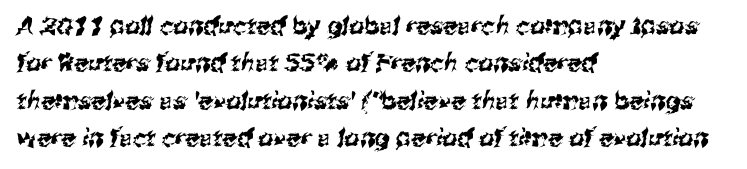
The image shows 24 px text type; set left-aligned, normal line spacing (1.56x), normal letter spacing, not underlined.
